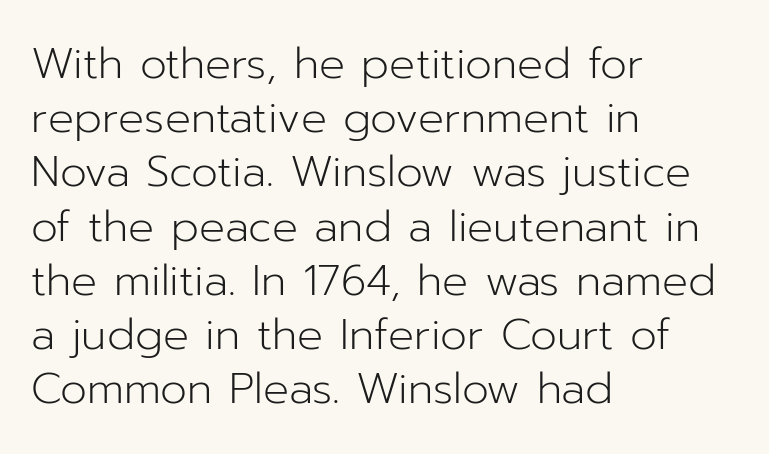
{"serif": "no", "italic": "no", "bold": "no", "weight": "light", "width": "normal", "stroke_contrast": "low", "x_height": "medium", "monospaced": "no", "underline": "no", "align": "left", "line_spacing": "normal", "line_spacing_ratio": 1.26, "letter_spacing": "normal", "letter_spacing_em": 0.0, "glyph_px": 43}
